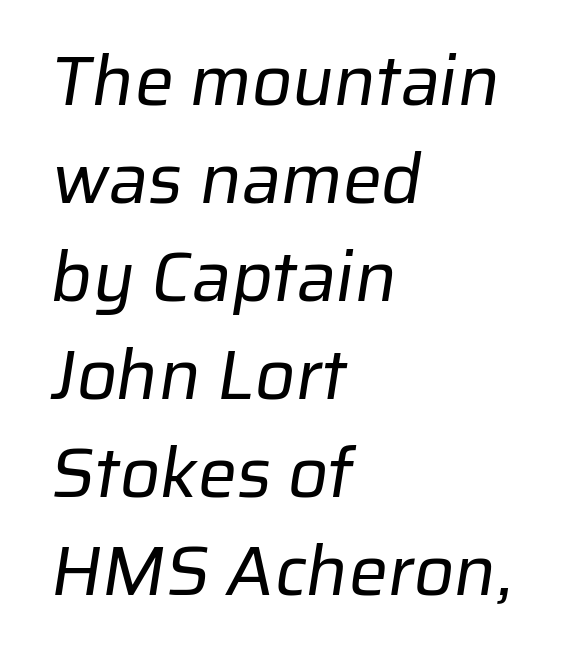
The image shows 70 px regular-weight sans-serif type; set left-aligned, normal line spacing (1.4x), normal letter spacing, not underlined; low stroke contrast and a medium x-height.
